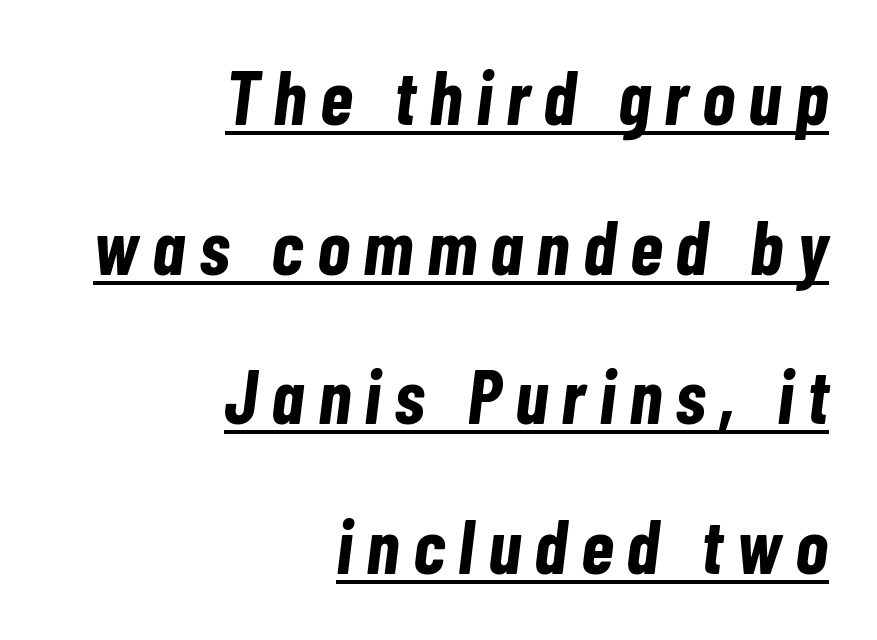
Visually the block forms a straight wall on the right and a jagged coastline on the left. The rendering uses the underline text-decoration. The face used here is proportionally spaced, like ordinary book or web type. The font is running at its bold setting.
